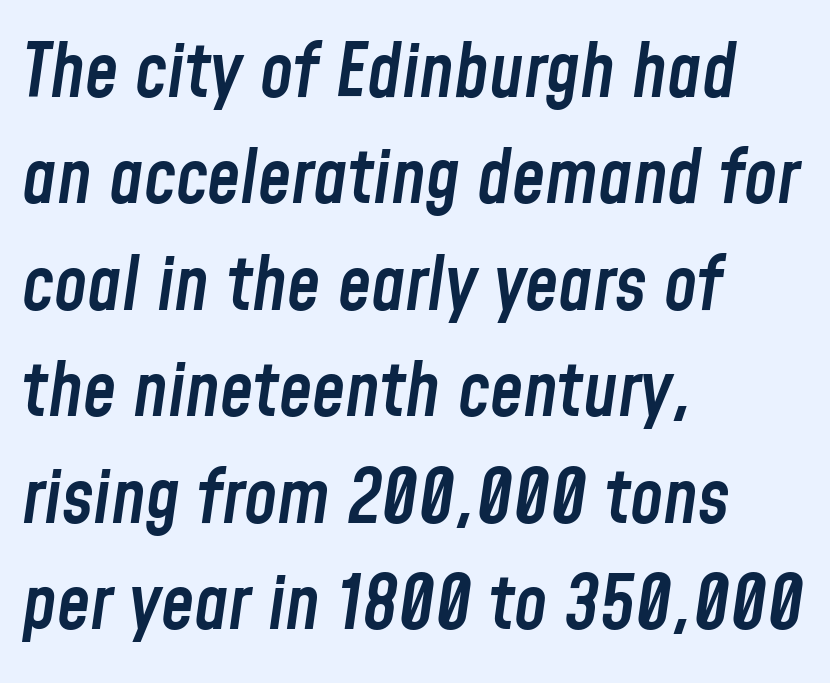
The image shows 75 px semibold, condensed type, italic (leaning right); set left-aligned, normal line spacing (1.42x), normal letter spacing, not underlined; low stroke contrast and a medium x-height.
